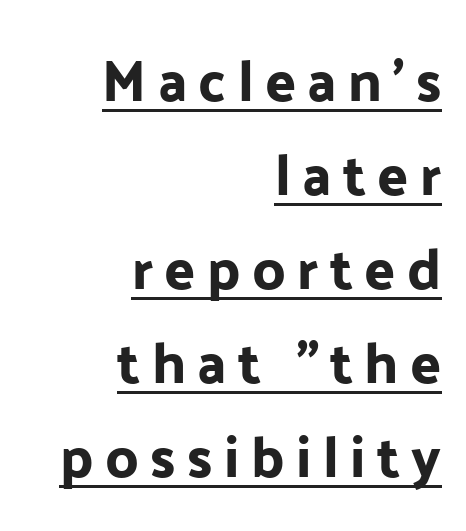
{"serif": "no", "italic": "no", "width": "normal", "stroke_contrast": "low", "x_height": "medium", "monospaced": "no", "underline": "yes", "align": "right", "line_spacing": "normal", "line_spacing_ratio": 1.65, "letter_spacing": "wide", "letter_spacing_em": 0.2, "glyph_px": 57}
